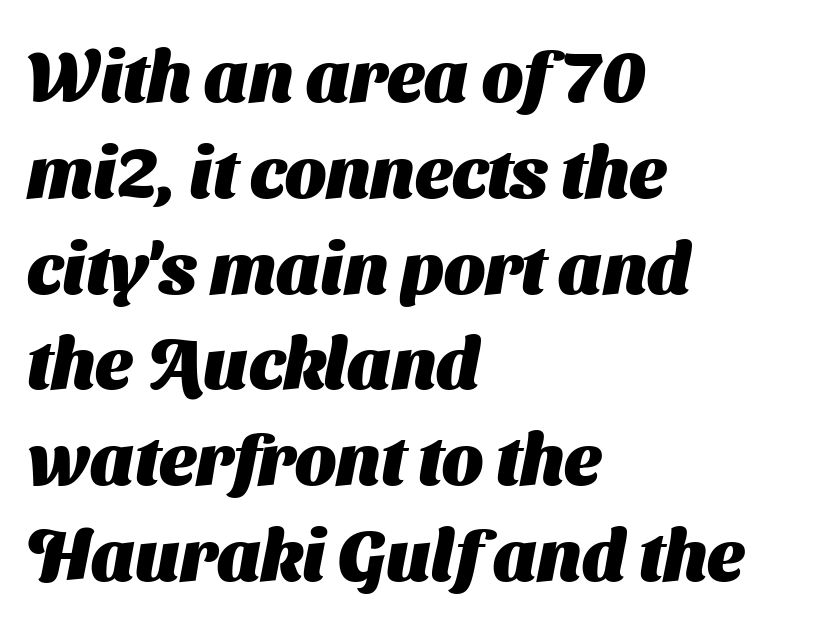
The image shows 72 px heavy sans-serif type; set left-aligned, normal line spacing (1.33x), normal letter spacing, not underlined; medium stroke contrast and a medium x-height.
